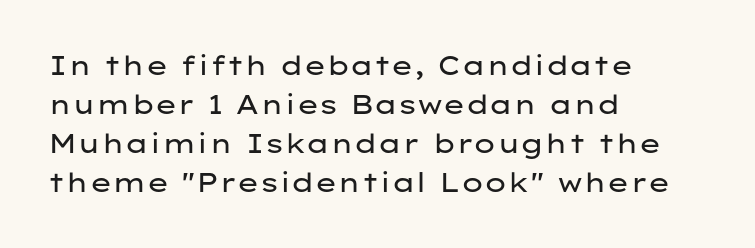
Default kerning and tracking; the words read as compact shapes. No heavy texture on the line: the type isn't bold. A roman cut, with each character standing at attention. Notice how the passage keeps a crisp vertical edge on the left only. Bare-footed words on every line.
